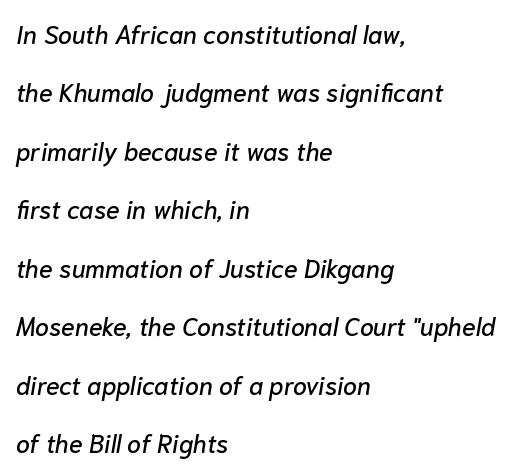
Q: Is the text italic (slanted)? A: Yes, it leans right by about 10 degrees.
Q: Is the text underlined? A: No.
Q: How is the paragraph aligned? A: Left-aligned.
Q: Is the spacing between letters normal or unusually wide? A: Normal.
Q: Is the spacing between lines tight, normal or loose? A: Loose.
